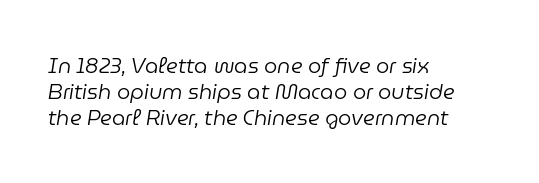
Q: Is the text bold? A: No.
Q: Is the text italic (slanted)? A: Yes, it leans right by about 9 degrees.
Q: Is the text underlined? A: No.
Q: How is the paragraph aligned? A: Left-aligned.
Q: Is the spacing between letters normal or unusually wide? A: Normal.
